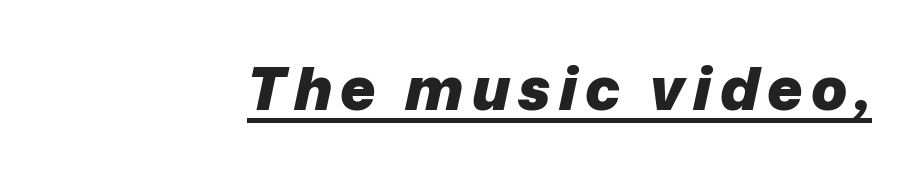
The image shows 60 px heavy type, italic (leaning right); set underlined; low stroke contrast and a medium x-height.
